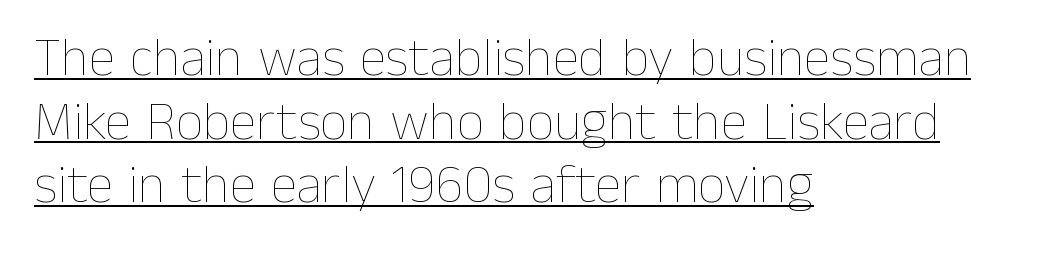
Q: Is the text bold? A: No.
Q: Is the text italic (slanted)? A: No, it is upright.
Q: Is the text underlined? A: Yes.
Q: How is the paragraph aligned? A: Left-aligned.
Q: Is the spacing between letters normal or unusually wide? A: Normal.
Q: Width (condensed, normal, or wide)? A: Normal.
Q: Stroke contrast? A: Low.
Q: x-height? A: Medium.
Q: Monospaced? A: No.
